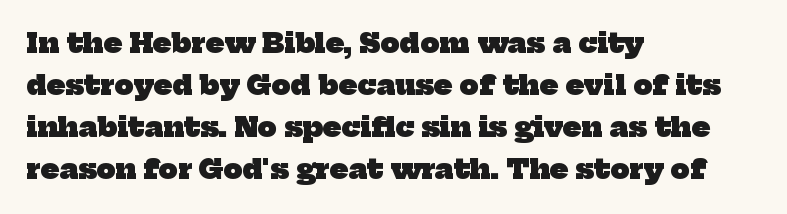
Q: Is the text bold? A: Yes.
Q: Is the text underlined? A: No.
Q: How is the paragraph aligned? A: Left-aligned.
Q: Is the spacing between letters normal or unusually wide? A: Normal.
Q: Is the spacing between lines tight, normal or loose? A: Normal.
